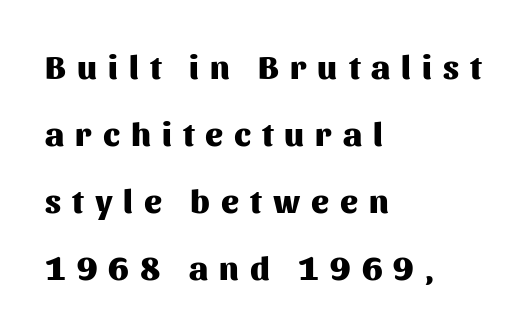
Q: Is the text bold? A: Yes.
Q: Is the text italic (slanted)? A: No, it is upright.
Q: Is the typeface a serif or a sans-serif typeface? A: Sans-serif.
Q: Is the text underlined? A: No.
Q: How is the paragraph aligned? A: Left-aligned.
Q: Is the spacing between letters normal or unusually wide? A: Unusually wide.
Q: Is the spacing between lines tight, normal or loose? A: Loose.
Q: Width (condensed, normal, or wide)? A: Normal.
Q: Stroke contrast? A: Medium.
Q: x-height? A: Medium.
Q: Monospaced? A: No.
